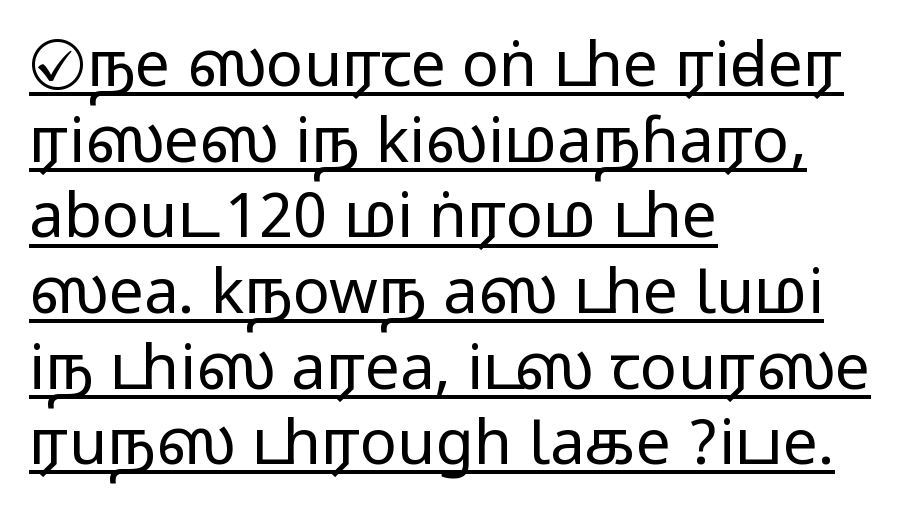
Observe the absence of serifs on each vertical stroke in this sample. Do the characters align in a grid? No, the font is proportional. You can see a thin bar hugging the bottom of the glyphs. Leftover space on each line is placed entirely after the last word. A typesetter would mark this as roman, not italic.
